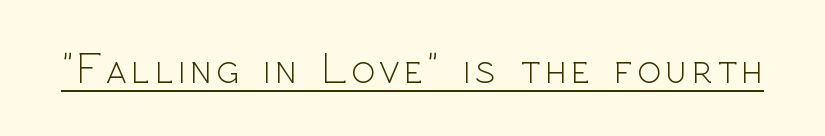
Q: Is the text bold? A: No.
Q: Is the text italic (slanted)? A: No, it is upright.
Q: Is the typeface a serif or a sans-serif typeface? A: Sans-serif.
Q: Is the text underlined? A: Yes.
Q: Width (condensed, normal, or wide)? A: Normal.
Q: x-height? A: Medium.
Q: Monospaced? A: No.
